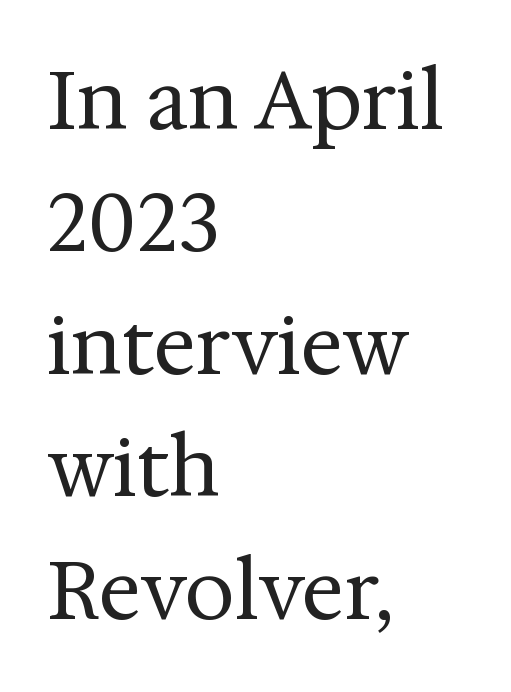
{"serif": "yes", "italic": "no", "bold": "no", "weight": "regular", "width": "normal", "stroke_contrast": "medium", "x_height": "medium", "monospaced": "no", "underline": "no", "align": "left", "line_spacing": "normal", "line_spacing_ratio": 1.53, "letter_spacing": "normal", "letter_spacing_em": 0.0, "glyph_px": 80}
